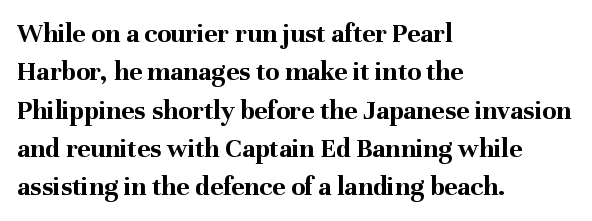
{"serif": "yes", "italic": "no", "bold": "yes", "weight": "bold", "width": "normal", "stroke_contrast": "medium", "x_height": "medium", "monospaced": "no", "underline": "no", "align": "left", "line_spacing": "normal", "line_spacing_ratio": 1.37, "letter_spacing": "normal", "letter_spacing_em": 0.0, "glyph_px": 28}
